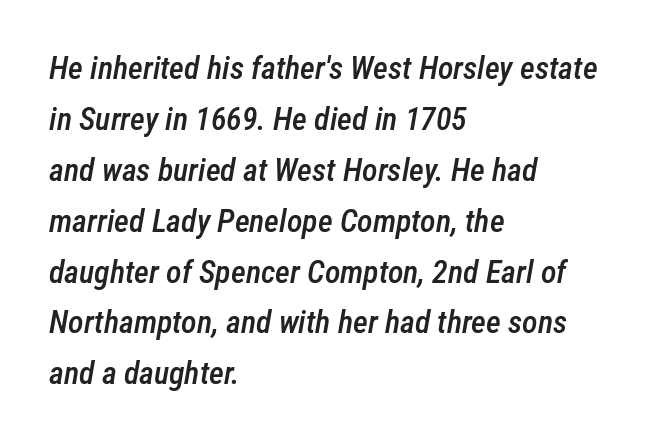
Q: Is the text bold? A: Semi-bold.
Q: Is the text italic (slanted)? A: Yes, it leans right by about 12 degrees.
Q: Is the text underlined? A: No.
Q: How is the paragraph aligned? A: Left-aligned.
Q: Is the spacing between letters normal or unusually wide? A: Normal.
Q: Is the spacing between lines tight, normal or loose? A: Normal.
Q: Width (condensed, normal, or wide)? A: Condensed.
Q: Stroke contrast? A: Low.
Q: x-height? A: Medium.
Q: Monospaced? A: No.
